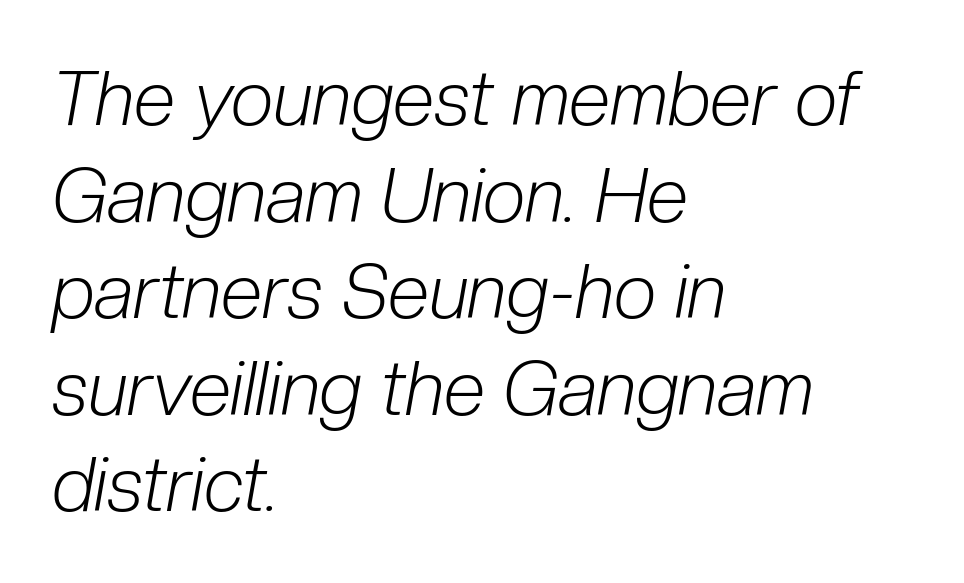
{"italic": "yes", "lean": "right", "slant_degrees": 10, "bold": "no", "weight": "light", "width": "condensed", "stroke_contrast": "low", "x_height": "medium", "monospaced": "no", "underline": "no", "align": "left", "line_spacing": "normal", "line_spacing_ratio": 1.27, "letter_spacing": "normal", "letter_spacing_em": 0.0, "glyph_px": 76}
